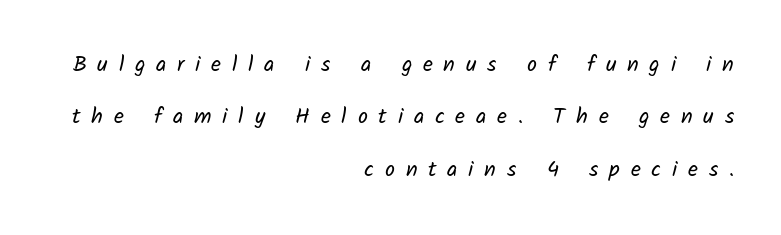
The image shows 22 px text type; set right-aligned, loose line spacing (2.38x), unusually wide letter spacing (+0.49 em), not underlined.
